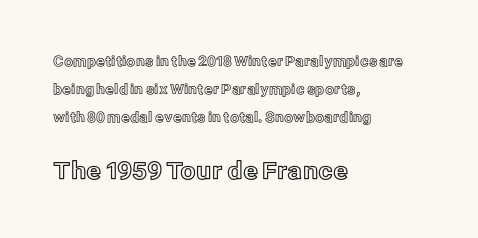
{"italic": "no", "underline": "no", "align": "left", "line_spacing": "loose", "line_spacing_ratio": 1.99, "letter_spacing": "normal", "letter_spacing_em": 0.0, "larger_block": "second", "size_ratio": 1.71, "glyph_px": 24}
